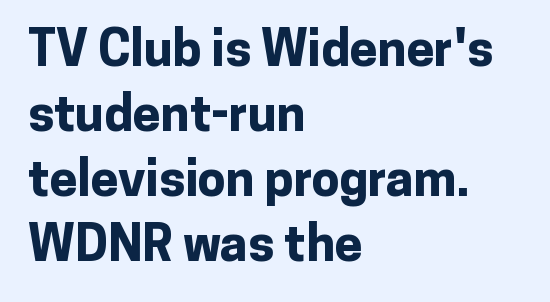
The strip under each line holds only bare page. The passage shown has conventional tracking throughout. Whoever set this chose a conventional vertical rhythm. Proportional: the letters do not fall into vertical columns.
